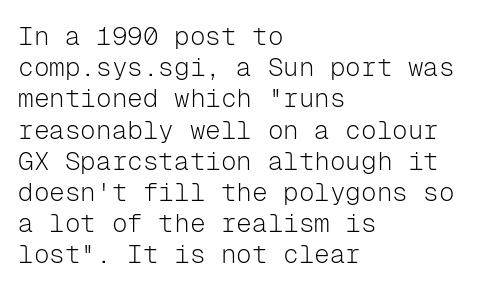
Q: Is the text bold? A: No.
Q: Is the text italic (slanted)? A: No, it is upright.
Q: Is the text underlined? A: No.
Q: How is the paragraph aligned? A: Left-aligned.
Q: Is the spacing between letters normal or unusually wide? A: Normal.
